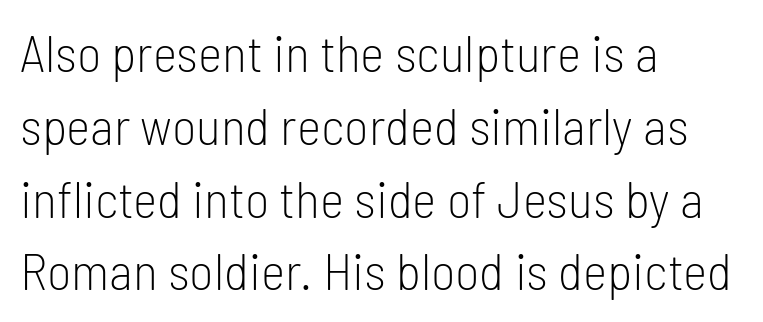
Q: Is the text bold? A: No.
Q: Is the text italic (slanted)? A: No, it is upright.
Q: Is the typeface a serif or a sans-serif typeface? A: Sans-serif.
Q: Is the text underlined? A: No.
Q: How is the paragraph aligned? A: Left-aligned.
Q: Is the spacing between letters normal or unusually wide? A: Normal.
Q: Is the spacing between lines tight, normal or loose? A: Normal.
Q: Width (condensed, normal, or wide)? A: Condensed.
Q: Stroke contrast? A: Low.
Q: x-height? A: Medium.
Q: Monospaced? A: No.
